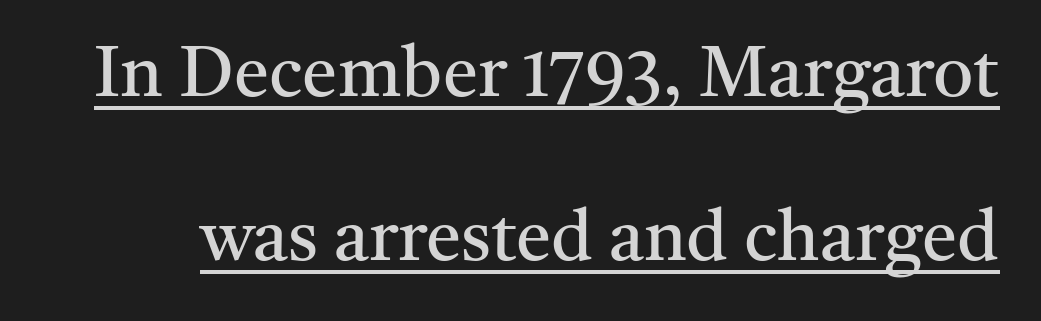
Q: Is the text bold? A: No.
Q: Is the text italic (slanted)? A: No, it is upright.
Q: Is the typeface a serif or a sans-serif typeface? A: Serif.
Q: Is the text underlined? A: Yes.
Q: Is the spacing between letters normal or unusually wide? A: Normal.
Q: Is the spacing between lines tight, normal or loose? A: Loose.
Q: Width (condensed, normal, or wide)? A: Normal.
Q: Stroke contrast? A: Medium.
Q: x-height? A: Medium.
Q: Monospaced? A: No.
